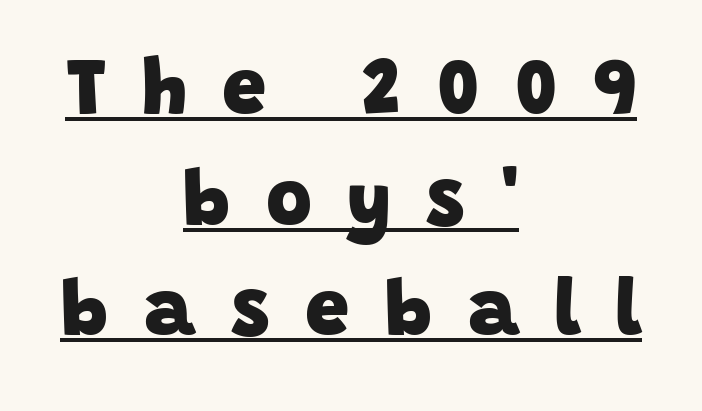
{"serif": "no", "bold": "yes", "weight": "heavy", "width": "normal", "stroke_contrast": "low", "x_height": "large", "monospaced": "no", "underline": "yes", "align": "center", "line_spacing": "normal", "line_spacing_ratio": 1.4, "letter_spacing": "wide", "letter_spacing_em": 0.45, "glyph_px": 79}
